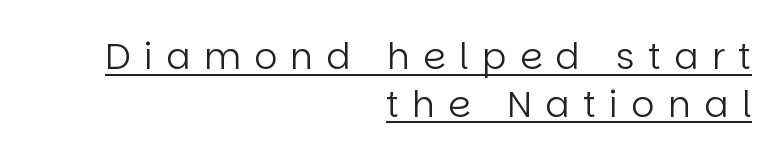
{"serif": "no", "italic": "no", "bold": "no", "weight": "regular", "width": "normal", "stroke_contrast": "low", "x_height": "large", "monospaced": "no", "underline": "yes", "align": "right", "line_spacing": "normal", "line_spacing_ratio": 1.33, "letter_spacing": "wide", "letter_spacing_em": 0.37, "glyph_px": 36}
